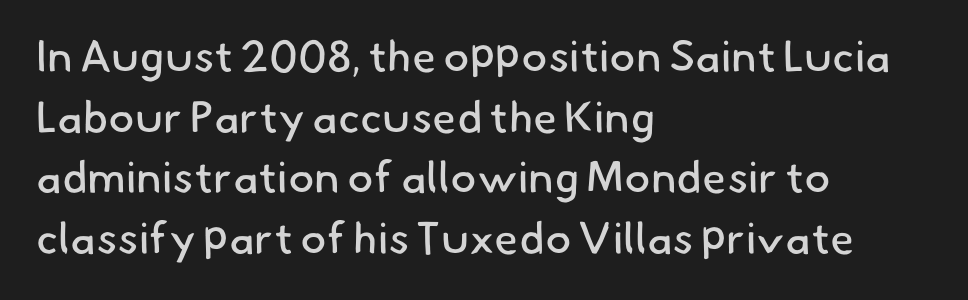
This rendering employs a face without finishing strokes, i.e., a sans-serif. Where is the straight margin? On the left. Stroke mass is kept to a normal reading level or below. Type without underlining.
